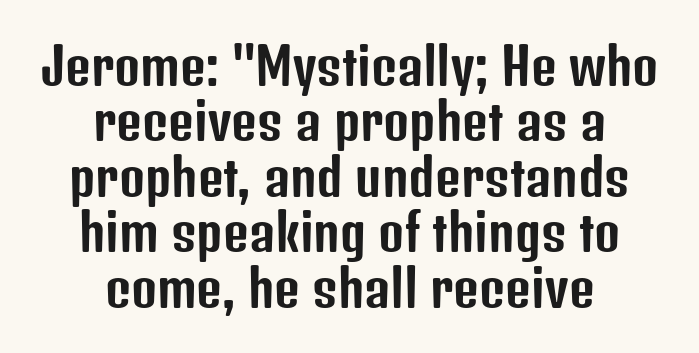
Q: Is the text italic (slanted)? A: No, it is upright.
Q: Is the typeface a serif or a sans-serif typeface? A: Sans-serif.
Q: Is the text underlined? A: No.
Q: How is the paragraph aligned? A: Centered.
Q: Is the spacing between letters normal or unusually wide? A: Normal.
Q: Is the spacing between lines tight, normal or loose? A: Tight.
Q: Width (condensed, normal, or wide)? A: Condensed.
Q: Stroke contrast? A: Low.
Q: x-height? A: Medium.
Q: Monospaced? A: No.
